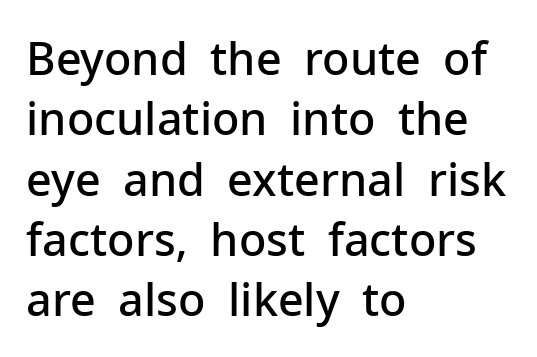
Students, this is semibold: more ink than regular, less than bold. Here the designer chose a conventional face with non-uniform glyph widths. What stands out about the letter spacing? Nothing — it is the standard amount. A typesetter would mark this as roman, not italic. The passage is arranged the way most books set body copy — flush left. What's the leading like? Ordinary, nothing unusual.
